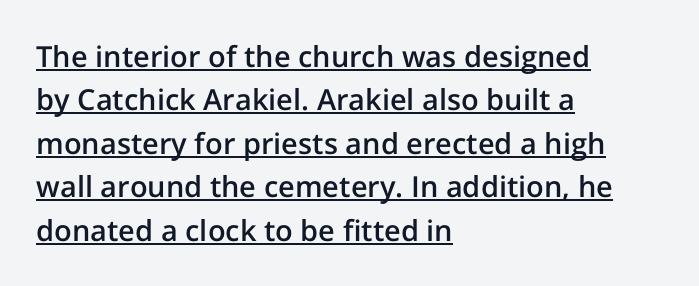
Here the glyphs are tracked normally, forming tight word shapes. Do the characters align in a grid? No, the font is proportional. The letters stand upright; this is a roman face. Casual observation: everything's shoved over to the left. Leading matches the norm, producing a regular column. This is moderately heavy type, rendered in semibold.
